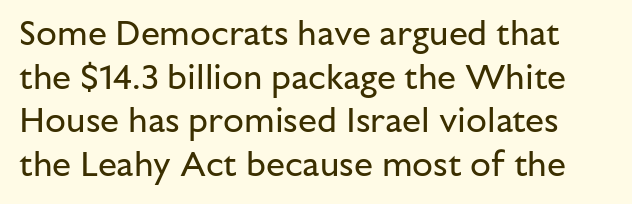
{"serif": "no", "italic": "no", "bold": "no", "weight": "regular", "width": "normal", "stroke_contrast": "low", "x_height": "medium", "monospaced": "no", "underline": "no", "line_spacing": "normal", "line_spacing_ratio": 1.28, "letter_spacing": "normal", "letter_spacing_em": 0.0, "glyph_px": 34}
